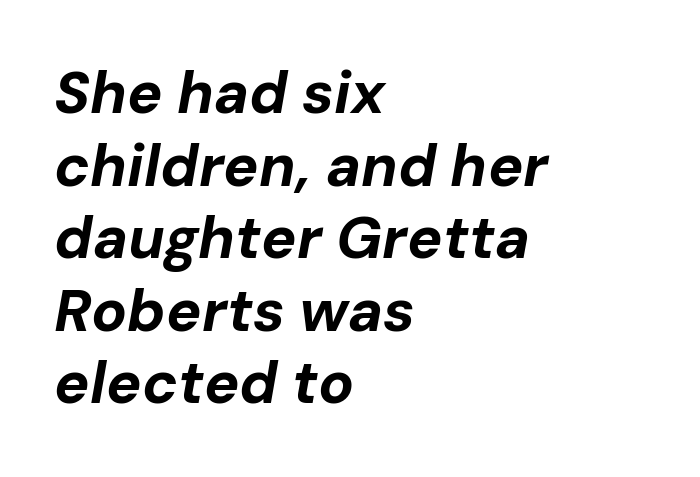
The letters sit at their default tracking, neither squeezed nor spread. Just letters on the line, the space beneath them empty. Strong, thick strokes mark this as bold type. Italic: yes, the glyphs are oblique. Typeset ragged right — the left edge is the straight one.
